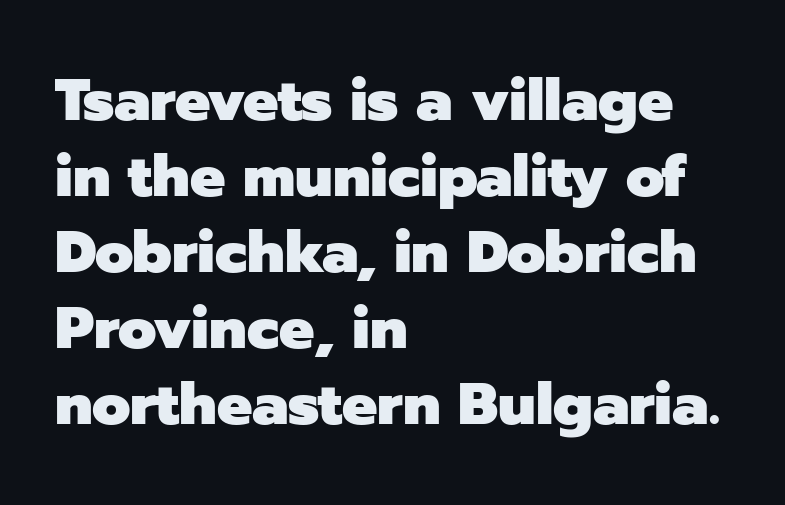
Q: Is the text bold? A: Yes.
Q: Is the text italic (slanted)? A: No, it is upright.
Q: Is the typeface a serif or a sans-serif typeface? A: Sans-serif.
Q: Is the text underlined? A: No.
Q: How is the paragraph aligned? A: Left-aligned.
Q: Is the spacing between letters normal or unusually wide? A: Normal.
Q: Is the spacing between lines tight, normal or loose? A: Normal.
Q: Width (condensed, normal, or wide)? A: Normal.
Q: Stroke contrast? A: Low.
Q: x-height? A: Medium.
Q: Monospaced? A: No.
